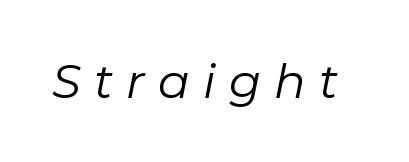
Q: Is the text bold? A: No.
Q: Is the text italic (slanted)? A: Yes, it leans right by about 11 degrees.
Q: Is the text underlined? A: No.
Q: Is the spacing between letters normal or unusually wide? A: Unusually wide.
Q: Width (condensed, normal, or wide)? A: Normal.
Q: Stroke contrast? A: Low.
Q: x-height? A: Medium.
Q: Monospaced? A: No.
